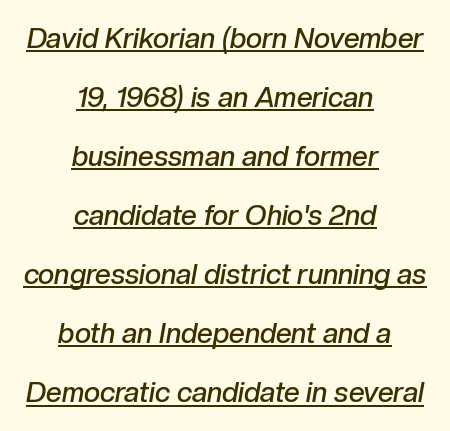
Q: Is the text bold? A: Semi-bold.
Q: Is the text italic (slanted)? A: Yes, it leans right by about 10 degrees.
Q: Is the text underlined? A: Yes.
Q: How is the paragraph aligned? A: Centered.
Q: Is the spacing between letters normal or unusually wide? A: Normal.
Q: Is the spacing between lines tight, normal or loose? A: Loose.
Q: Width (condensed, normal, or wide)? A: Normal.
Q: Stroke contrast? A: Low.
Q: x-height? A: Medium.
Q: Monospaced? A: No.
